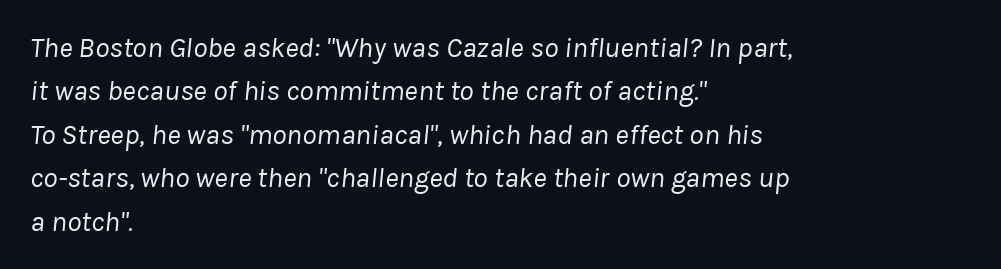
Every row of glyphs begins at an identical x-position on the left. The font's italic variant was chosen for this text. No word sits above an underline. This block has exactly the height ordinary leading produces. Varying glyph widths throughout — classic text-font behaviour. Observe the ordinary spacing: letters are neighbours, not strangers.
